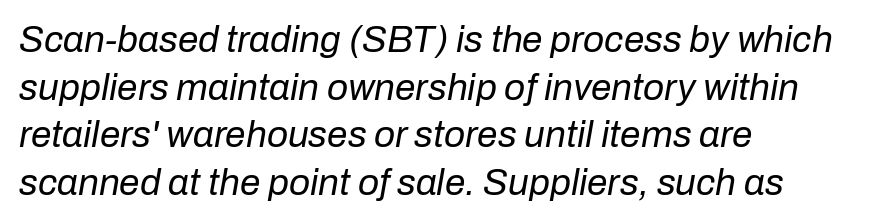
Varying glyph widths throughout — classic text-font behaviour. These lines keep a tight, regular rhythm from letter to letter. Beneath every word, the page is bare. Slant detected: the letters are inclined. Weight: not bold — regular or lighter. The ragged edge is on the right, which tells us the setting is flush left.
